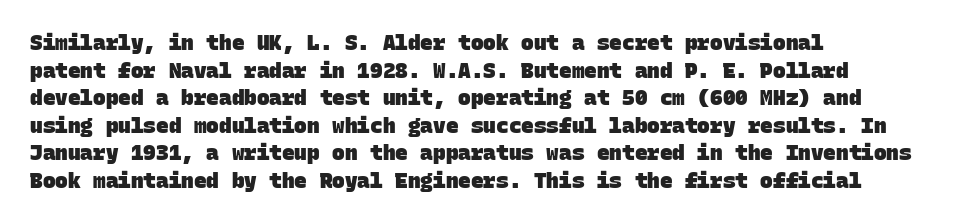
The image shows 21 px bold type; set left-aligned, normal line spacing (1.31x), normal letter spacing, not underlined.
